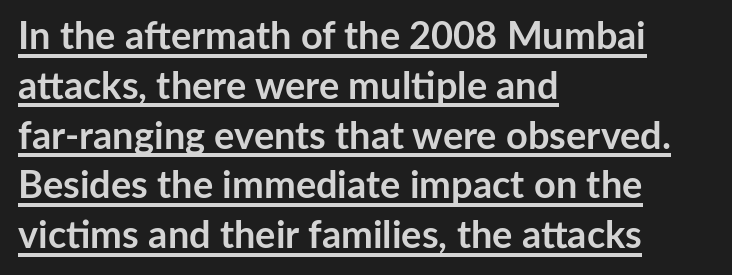
Leading: standard. Each letter keeps its own natural width here, so spacing adapts to shape. Look at the bottom of the vertical strokes: they stop flat, with no serifs. The paragraph shown leans on its left margin. The letters are bold, with thick, heavy strokes. This rendering leaves character spacing at its baseline value.
